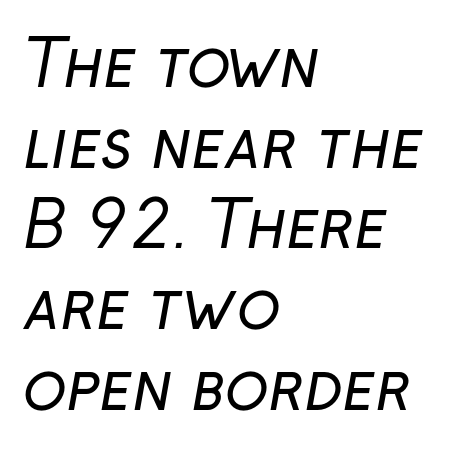
{"serif": "no", "bold": "no", "weight": "regular", "width": "normal", "stroke_contrast": "low", "x_height": "medium", "monospaced": "no", "underline": "no", "align": "left", "line_spacing": "normal", "line_spacing_ratio": 1.26, "letter_spacing": "normal", "letter_spacing_em": 0.0, "glyph_px": 64}
